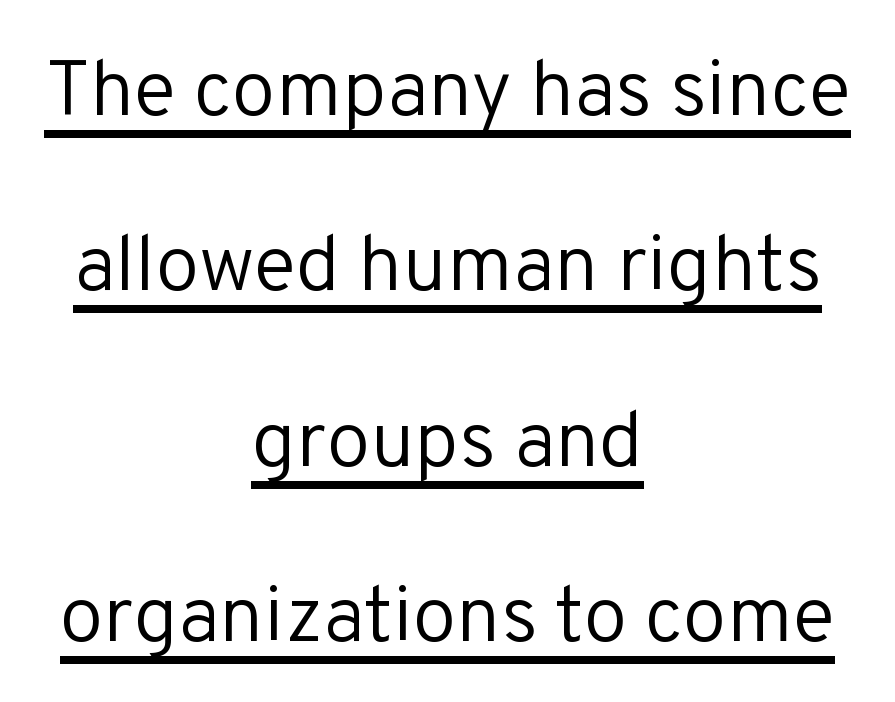
Q: Is the text bold? A: No.
Q: Is the text italic (slanted)? A: No, it is upright.
Q: Is the typeface a serif or a sans-serif typeface? A: Sans-serif.
Q: Is the text underlined? A: Yes.
Q: How is the paragraph aligned? A: Centered.
Q: Is the spacing between letters normal or unusually wide? A: Normal.
Q: Is the spacing between lines tight, normal or loose? A: Loose.
Q: Width (condensed, normal, or wide)? A: Normal.
Q: Stroke contrast? A: Low.
Q: x-height? A: Medium.
Q: Monospaced? A: No.
